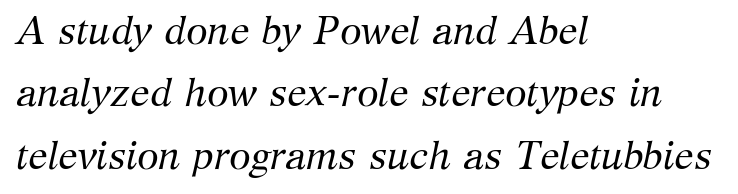
Does the copy run flush right? No — it runs flush left. Stroke terminals: seriffed. Glyph-to-glyph distance matches everyday printed text. The axis of the letterforms is tilted away from vertical.
